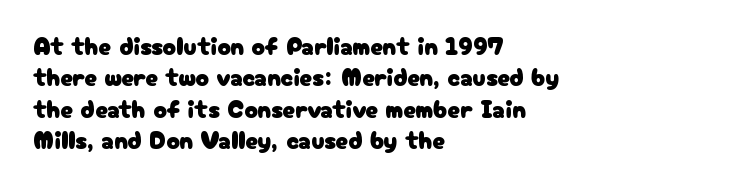
The image shows 25 px text type, upright; set left-aligned, normal line spacing (1.26x), normal letter spacing, not underlined.
